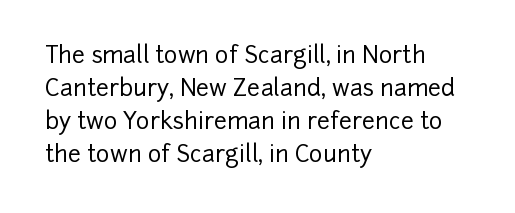
The image shows 23 px text type, upright; set left-aligned, normal line spacing (1.43x), normal letter spacing, not underlined.
